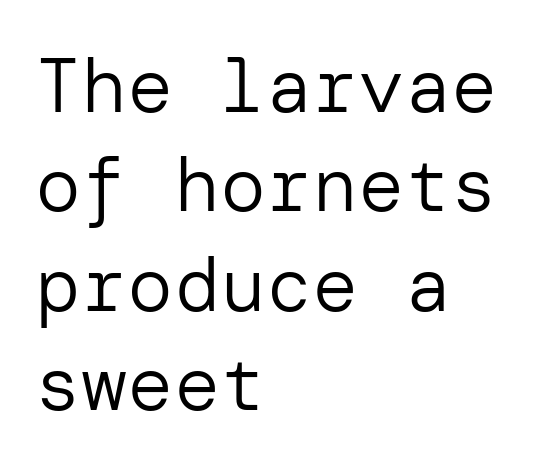
These lines stack with their left ends in a neat column. Caption: face not bold, strokes unweighted. In terms of letterform style, serifs are entirely absent. Does the lettering tilt? It doesn't — this is upright. The words here are not underlined. Interline gaps are of average width in this sample.
